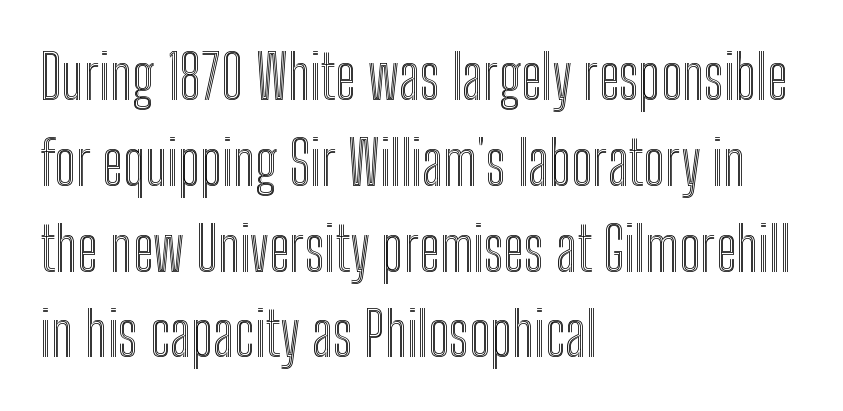
The image shows 60 px condensed type, upright; set left-aligned, normal line spacing (1.43x), normal letter spacing, not underlined; a medium x-height.
